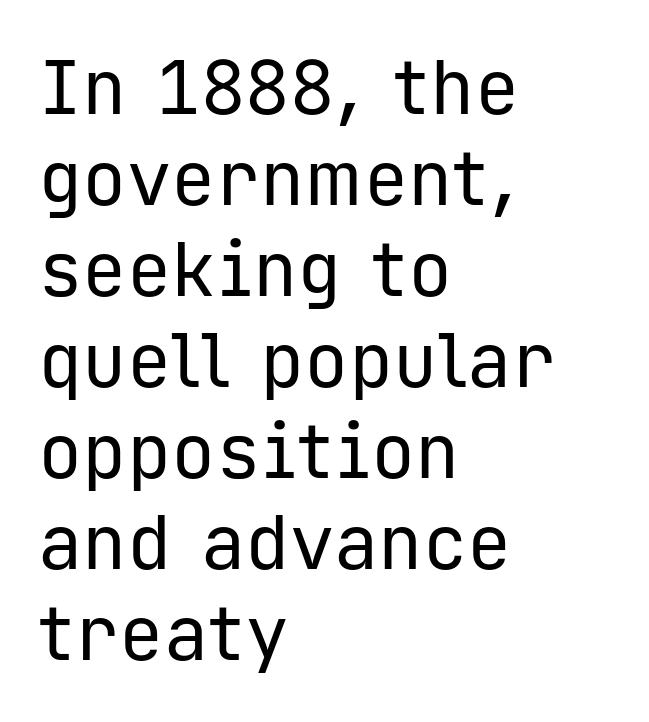
What kind of face is this? One without serifs — a sans. These lines keep a tight, regular rhythm from letter to letter. Posture: upright roman. Stroke thickness stays within the range of a standard reading face or lighter. Descender tails drop into unmarked territory. Reading down the block, your eye returns to a fixed left position each line.
